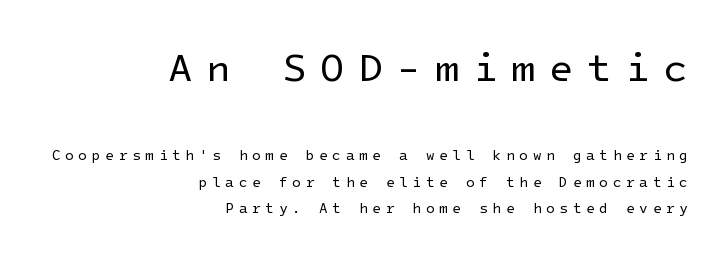
Q: Is the text bold? A: No.
Q: Is the text italic (slanted)? A: No, it is upright.
Q: Is the typeface a serif or a sans-serif typeface? A: Sans-serif.
Q: Is the text underlined? A: No.
Q: How is the paragraph aligned? A: Right-aligned.
Q: Is the spacing between letters normal or unusually wide? A: Unusually wide.
Q: Which block of text is set in a larger size, the first (top) or the second (bottom)? A: The first (top) one.
Q: Width (condensed, normal, or wide)? A: Normal.
Q: Stroke contrast? A: Low.
Q: x-height? A: Medium.
